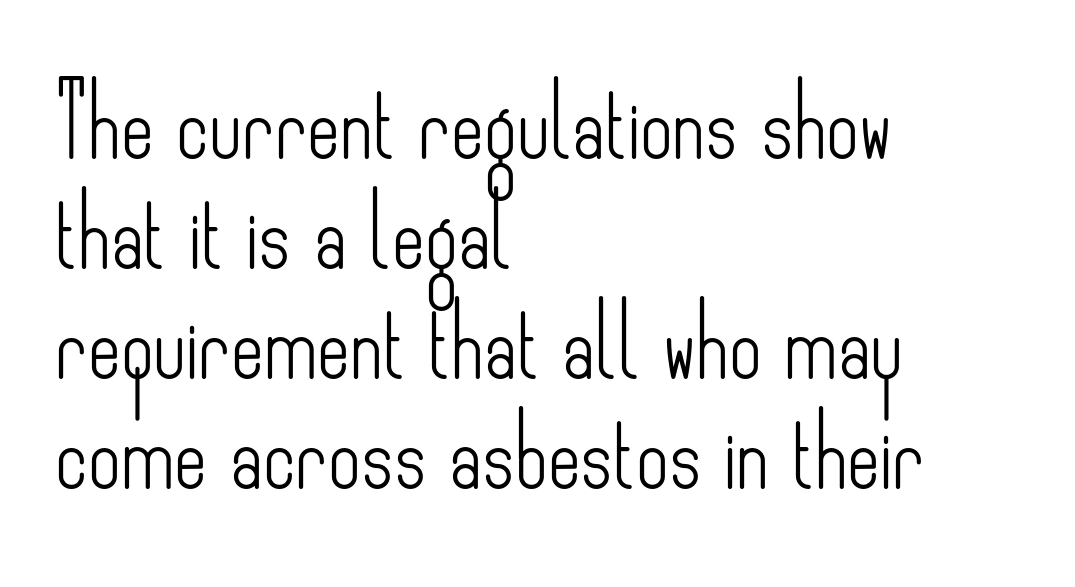
The glyphs are unaccompanied by any horizontal stroke below them. Upright lettering throughout. In CSS terms this would be text-align: left. Note: no serifs on the glyphs. Between one letter and the next there's only the usual sliver of space.
